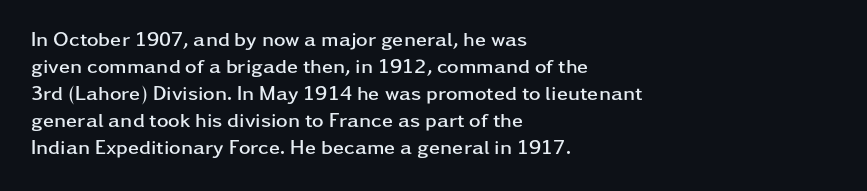
{"italic": "no", "bold": "yes", "underline": "no", "align": "left", "line_spacing": "normal", "line_spacing_ratio": 1.35, "letter_spacing": "normal", "letter_spacing_em": 0.0, "glyph_px": 20}
